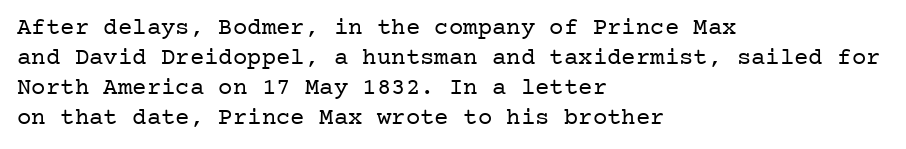
{"italic": "no", "bold": "no", "underline": "no", "align": "left", "line_spacing": "normal", "line_spacing_ratio": 1.25, "letter_spacing": "normal", "letter_spacing_em": 0.0, "glyph_px": 24}
